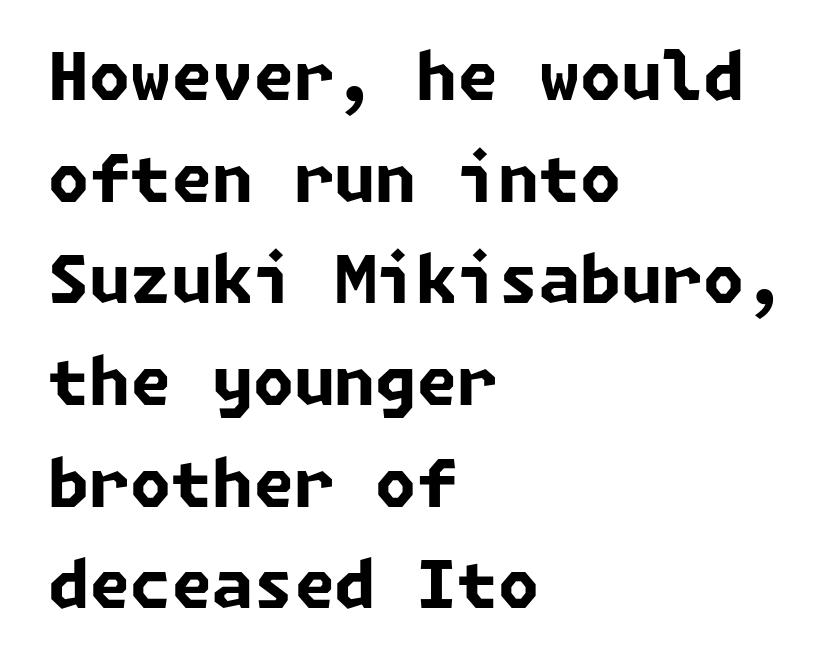
Q: Is the text bold? A: Yes.
Q: Is the typeface a serif or a sans-serif typeface? A: Sans-serif.
Q: Is the text underlined? A: No.
Q: How is the paragraph aligned? A: Left-aligned.
Q: Is the spacing between letters normal or unusually wide? A: Normal.
Q: Is the spacing between lines tight, normal or loose? A: Normal.
Q: Width (condensed, normal, or wide)? A: Normal.
Q: Stroke contrast? A: Low.
Q: x-height? A: Medium.
